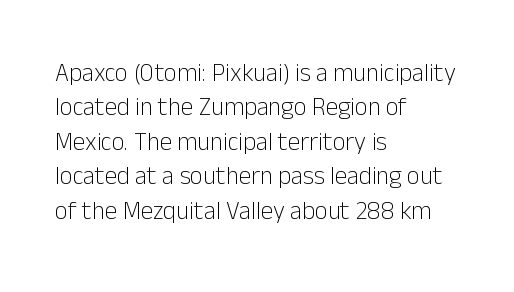
{"italic": "no", "bold": "no", "underline": "no", "align": "left", "line_spacing": "normal", "line_spacing_ratio": 1.38, "letter_spacing": "normal", "letter_spacing_em": 0.0, "glyph_px": 25}
